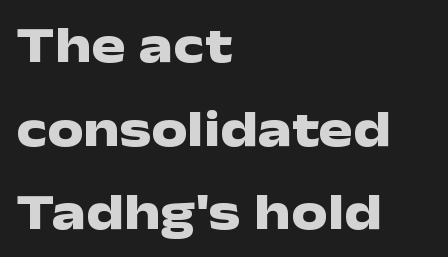
{"serif": "no", "italic": "no", "bold": "yes", "weight": "heavy", "width": "wide", "stroke_contrast": "low", "x_height": "medium", "monospaced": "no", "underline": "no", "align": "left", "line_spacing": "normal", "line_spacing_ratio": 1.64, "letter_spacing": "normal", "letter_spacing_em": 0.0, "glyph_px": 51}
